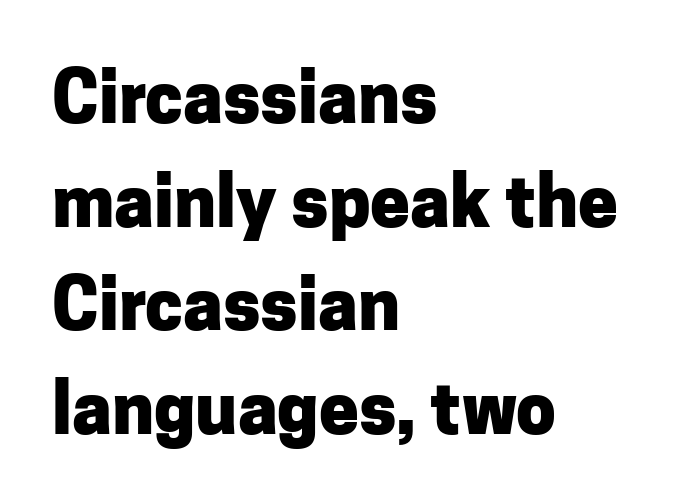
Q: Is the text bold? A: Yes.
Q: Is the text italic (slanted)? A: No, it is upright.
Q: Is the typeface a serif or a sans-serif typeface? A: Sans-serif.
Q: Is the text underlined? A: No.
Q: How is the paragraph aligned? A: Left-aligned.
Q: Is the spacing between letters normal or unusually wide? A: Normal.
Q: Is the spacing between lines tight, normal or loose? A: Normal.
Q: Width (condensed, normal, or wide)? A: Normal.
Q: Stroke contrast? A: Low.
Q: x-height? A: Medium.
Q: Monospaced? A: No.
